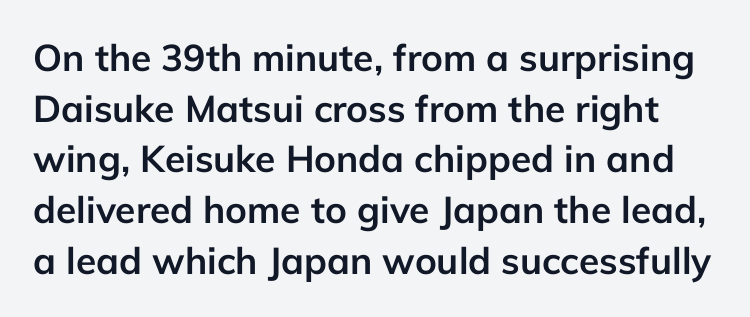
The face used here is rendered with its standard letterfit. This rendering employs a face without finishing strokes, i.e., a sans-serif. It's the straight-up-and-down kind of type. This sample has the flowing, uneven cadence of proportional lettering.
